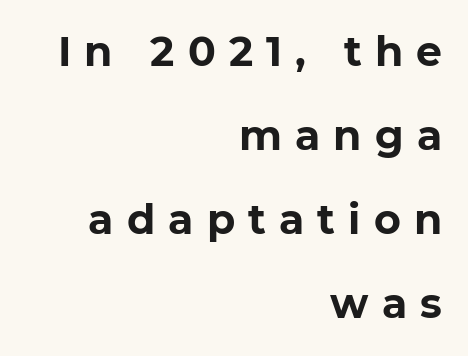
{"serif": "no", "italic": "no", "bold": "yes", "weight": "bold", "width": "normal", "stroke_contrast": "low", "x_height": "medium", "monospaced": "no", "underline": "no", "align": "right", "line_spacing": "loose", "line_spacing_ratio": 2.05, "letter_spacing": "wide", "letter_spacing_em": 0.32, "glyph_px": 41}
